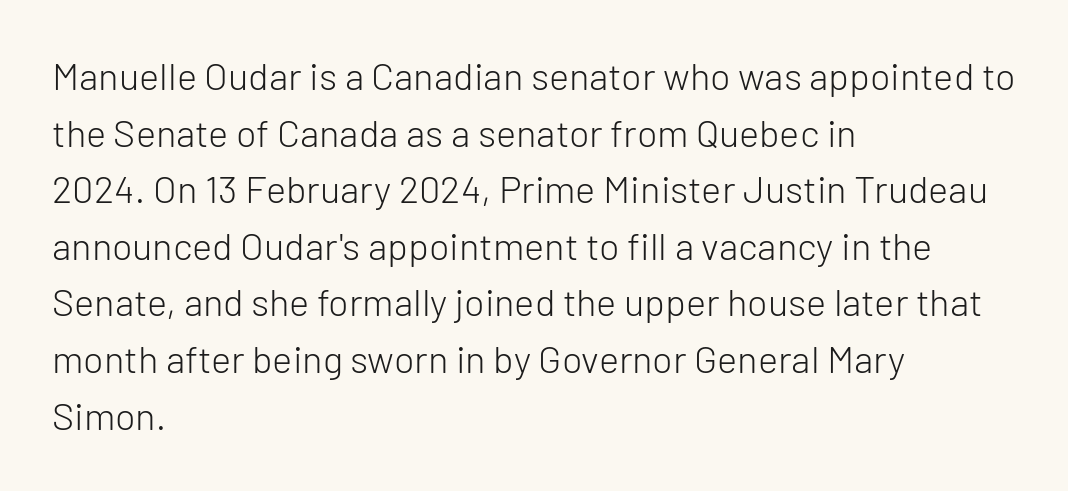
{"serif": "no", "italic": "no", "bold": "no", "weight": "light", "width": "normal", "stroke_contrast": "low", "x_height": "medium", "monospaced": "no", "underline": "no", "align": "left", "line_spacing": "normal", "line_spacing_ratio": 1.49, "letter_spacing": "normal", "letter_spacing_em": 0.0, "glyph_px": 38}
